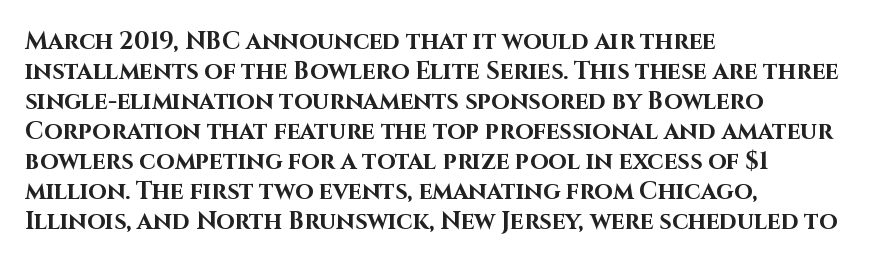
The image shows 24 px bold type, upright; set left-aligned, normal line spacing (1.25x), normal letter spacing, not underlined.
